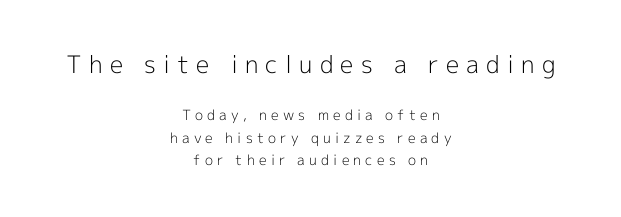
Summary of vertical rhythm: regular, with standard interline spacing. Teacher's note: observe the equal gaps on both sides — that is centered alignment. Nobody drew a line under any word here. Is the letter spacing exaggerated? Yes — the characters are pushed far apart. Two sizes are in play, and the larger belongs to the first block.
